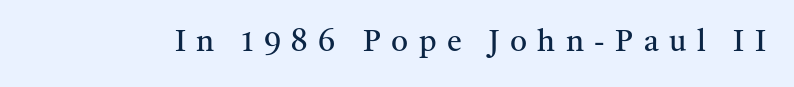
Check where the strokes stop: tiny serifs finish them off. Each row of text sits above clean, open space. The letters stand upright; this is a roman face. Heft: none added — not bold. Note the varied advance widths — an 'i' is clearly narrower than an 'm'.
